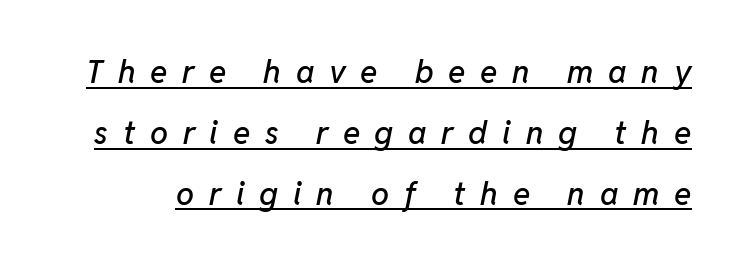
Someone cranked the tracking dial way up on this one. Horizontal bands of white between lines are thick stripes. This rendering features underlined lettering. A typesetter would call this proportional, since set widths differ per character.
